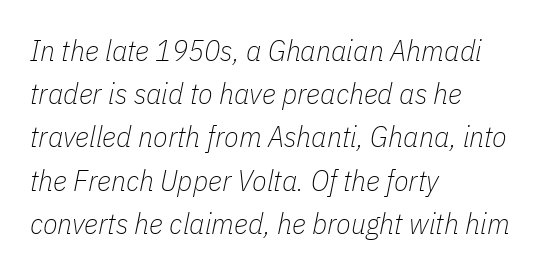
Q: Is the text bold? A: No.
Q: Is the text italic (slanted)? A: Yes, it leans right by about 11 degrees.
Q: Is the text underlined? A: No.
Q: How is the paragraph aligned? A: Left-aligned.
Q: Is the spacing between letters normal or unusually wide? A: Normal.
Q: Is the spacing between lines tight, normal or loose? A: Normal.
Q: Width (condensed, normal, or wide)? A: Condensed.
Q: Stroke contrast? A: Low.
Q: x-height? A: Medium.
Q: Monospaced? A: No.
